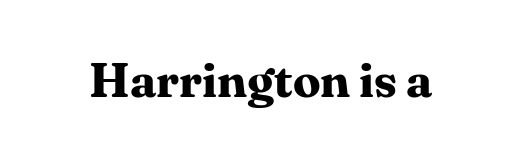
Q: Is the text bold? A: Yes.
Q: Is the text italic (slanted)? A: No, it is upright.
Q: Is the typeface a serif or a sans-serif typeface? A: Serif.
Q: Is the text underlined? A: No.
Q: Is the spacing between letters normal or unusually wide? A: Normal.
Q: Width (condensed, normal, or wide)? A: Normal.
Q: Stroke contrast? A: Medium.
Q: x-height? A: Medium.
Q: Monospaced? A: No.
